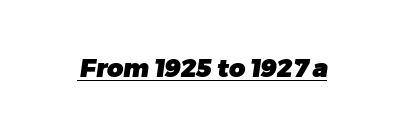
{"bold": "yes", "underline": "yes", "letter_spacing": "normal", "letter_spacing_em": 0.0, "glyph_px": 25}
